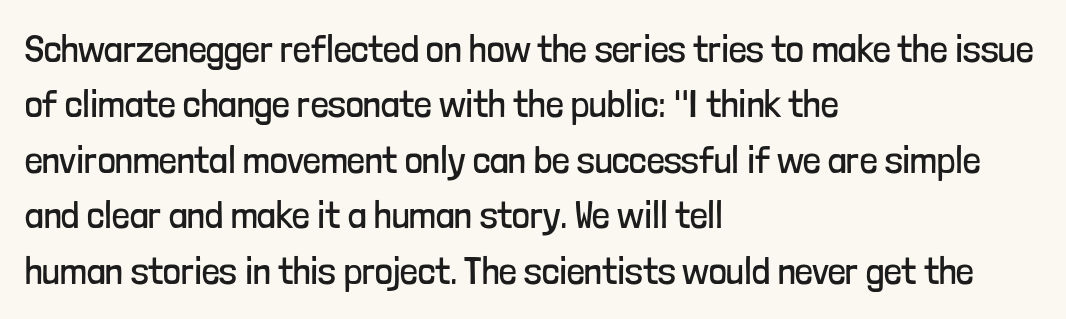
The image shows 39 px regular-weight, condensed sans-serif type, upright; set left-aligned, normal line spacing (1.42x), normal letter spacing, not underlined; low stroke contrast and a medium x-height.
